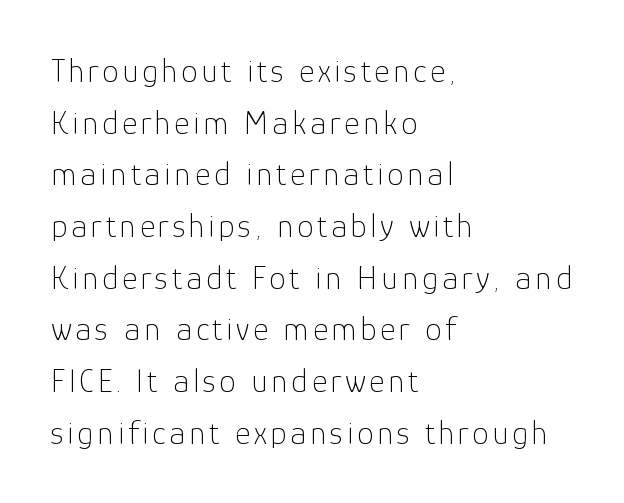
What's the leading like? Ordinary, nothing unusual. The area under the type is left untouched. Stems here are at most as thick as an everyday book face. Looks like regular typesetting: each glyph gets only the width it needs.
